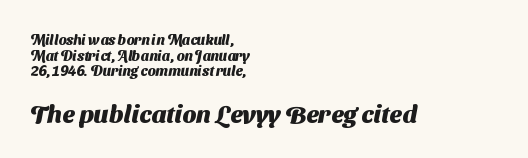
Notice how thick the strokes are: this is what a full bold looks like. The passage shown begins with its smaller block and ends with its larger one. A bare baseline throughout the passage. The rendering uses a small line-height, squeezing the rows.
